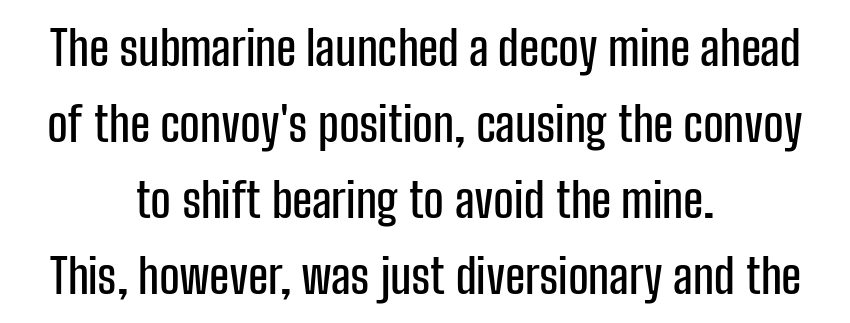
{"serif": "no", "italic": "no", "width": "condensed", "stroke_contrast": "low", "x_height": "medium", "monospaced": "no", "underline": "no", "align": "center", "line_spacing": "normal", "line_spacing_ratio": 1.58, "letter_spacing": "normal", "letter_spacing_em": 0.0, "glyph_px": 48}
